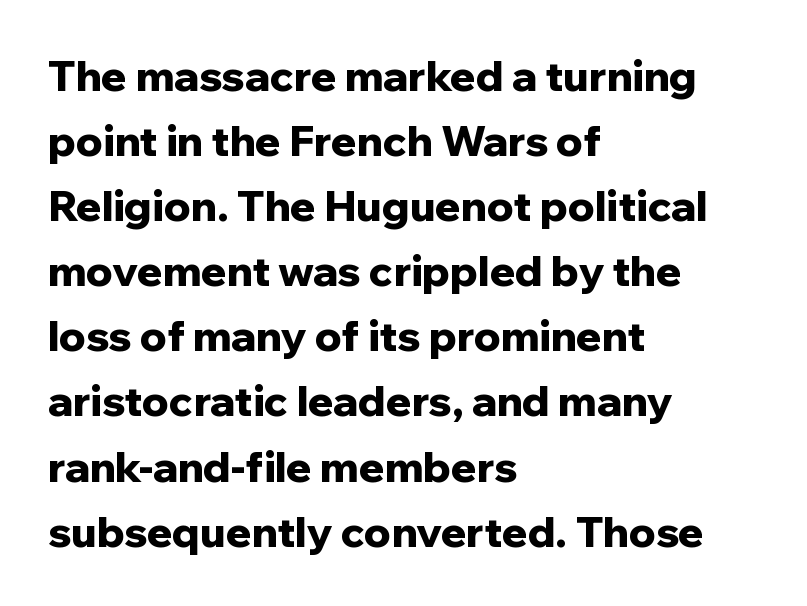
The face used here is proportionally spaced, like ordinary book or web type. In terms of weight, the rendering is a true, heavy bold. This is roman type, the default non-slanted kind. If you measured baseline to baseline, you'd find a middling distance.
